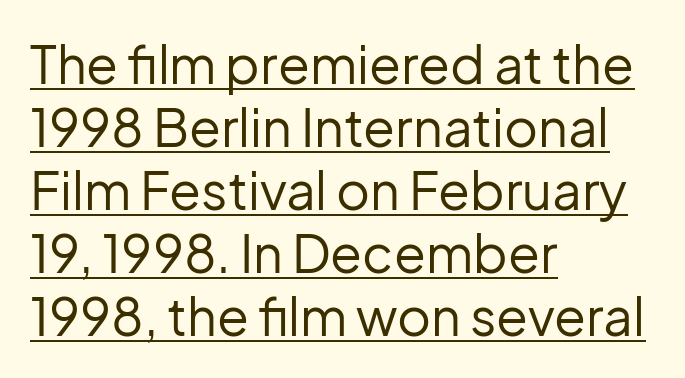
Honestly, the underline is the first thing you notice here. Caption: multi-line text, flush left, ragged right. The typography opts for an upright posture over an oblique one. Proportional: the letters do not fall into vertical columns. Note: no serifs on the glyphs. Tracking value appears to be zero — textbook default spacing.
